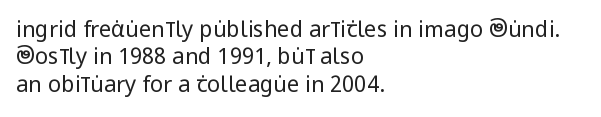
Q: Is the text bold? A: No.
Q: Is the text italic (slanted)? A: No, it is upright.
Q: Is the text underlined? A: No.
Q: How is the paragraph aligned? A: Left-aligned.
Q: Is the spacing between letters normal or unusually wide? A: Normal.
